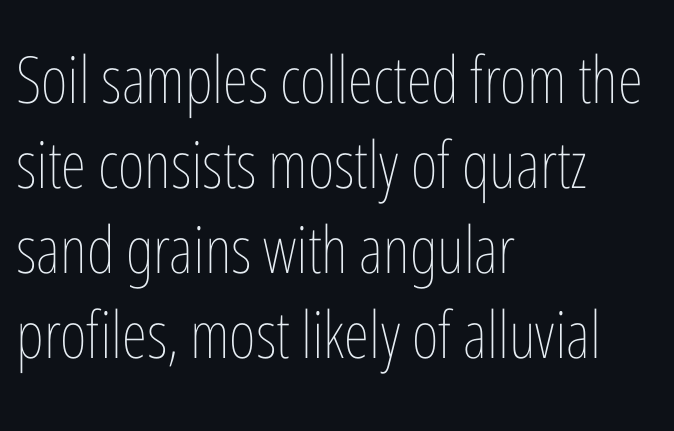
The lines are quadded left. The axis of the letterforms is exactly vertical. Words float on clear page, feet unadorned. Each new line begins a customary step beneath the previous one. Glyph-to-glyph distance matches everyday printed text. Each letter keeps its own natural width here, so spacing adapts to shape.
